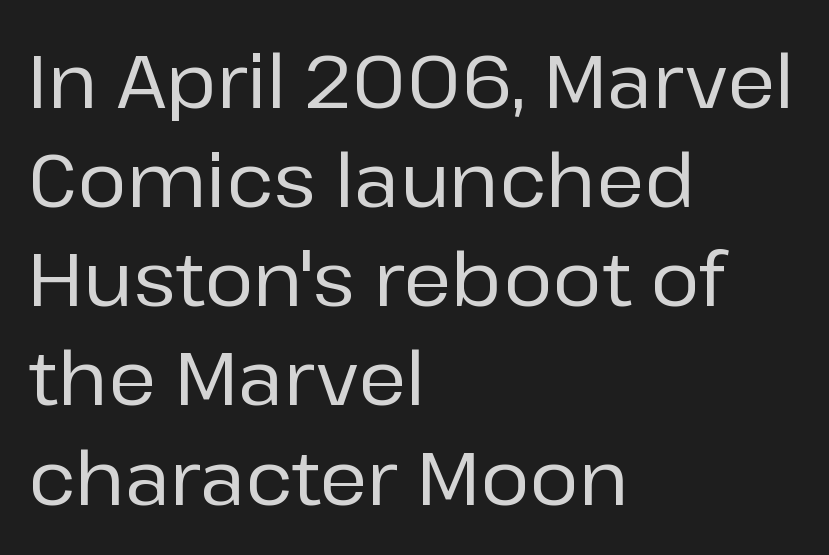
Q: Is the text italic (slanted)? A: No, it is upright.
Q: Is the typeface a serif or a sans-serif typeface? A: Sans-serif.
Q: Is the text underlined? A: No.
Q: How is the paragraph aligned? A: Left-aligned.
Q: Is the spacing between letters normal or unusually wide? A: Normal.
Q: Is the spacing between lines tight, normal or loose? A: Normal.
Q: Width (condensed, normal, or wide)? A: Normal.
Q: Stroke contrast? A: Low.
Q: x-height? A: Medium.
Q: Monospaced? A: No.
